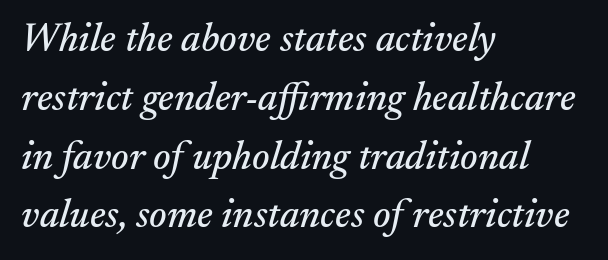
Q: Is the text italic (slanted)? A: Yes, it leans right by about 17 degrees.
Q: Is the typeface a serif or a sans-serif typeface? A: Serif.
Q: Is the text underlined? A: No.
Q: How is the paragraph aligned? A: Left-aligned.
Q: Is the spacing between letters normal or unusually wide? A: Normal.
Q: Is the spacing between lines tight, normal or loose? A: Normal.
Q: Width (condensed, normal, or wide)? A: Normal.
Q: Stroke contrast? A: Medium.
Q: x-height? A: Small.
Q: Monospaced? A: No.
